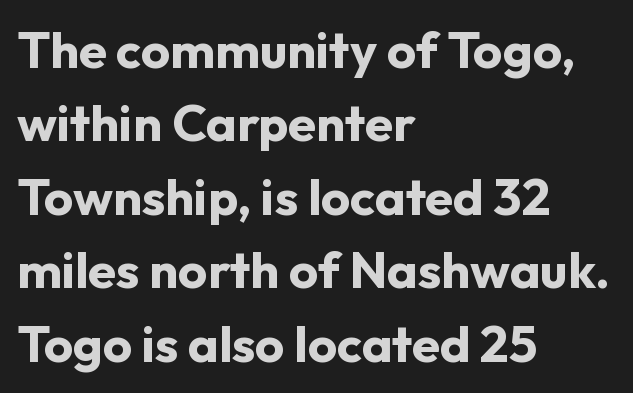
Character widths vary here, with narrow letters taking less room than wide ones. This rendering leaves character spacing at its baseline value. The text was rendered using a sans face with plain stroke endings. The text block is weighted toward the left margin, trailing off unevenly rightward.
